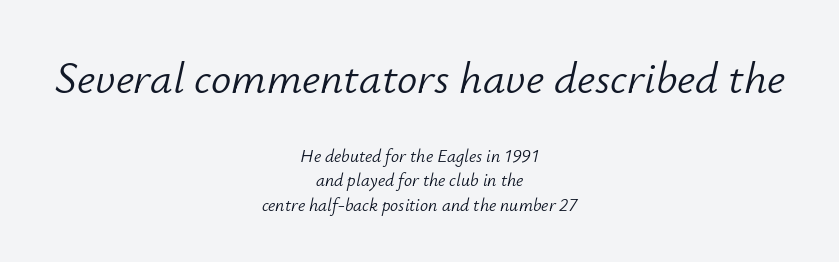
Q: Is the text bold? A: No.
Q: Is the text italic (slanted)? A: Yes, it leans right by about 12 degrees.
Q: Is the text underlined? A: No.
Q: How is the paragraph aligned? A: Centered.
Q: Is the spacing between letters normal or unusually wide? A: Normal.
Q: Is the spacing between lines tight, normal or loose? A: Normal.
Q: Which block of text is set in a larger size, the first (top) or the second (bottom)? A: The first (top) one.
Q: Width (condensed, normal, or wide)? A: Normal.
Q: Stroke contrast? A: Low.
Q: x-height? A: Small.
Q: Monospaced? A: No.
